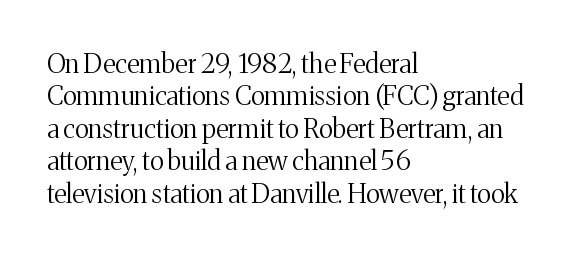
Q: Is the text bold? A: No.
Q: Is the text italic (slanted)? A: No, it is upright.
Q: Is the text underlined? A: No.
Q: How is the paragraph aligned? A: Left-aligned.
Q: Is the spacing between letters normal or unusually wide? A: Normal.
Q: Is the spacing between lines tight, normal or loose? A: Normal.
